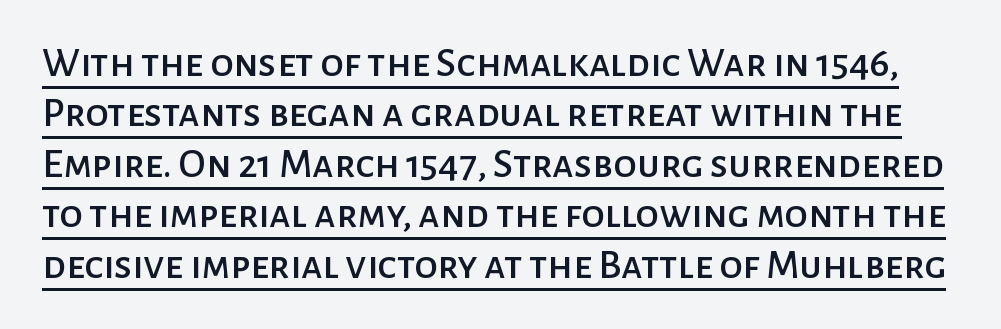
Q: Is the text italic (slanted)? A: No, it is upright.
Q: Is the typeface a serif or a sans-serif typeface? A: Sans-serif.
Q: Is the text underlined? A: Yes.
Q: Is the spacing between letters normal or unusually wide? A: Normal.
Q: Width (condensed, normal, or wide)? A: Normal.
Q: Stroke contrast? A: Low.
Q: x-height? A: Medium.
Q: Monospaced? A: No.
